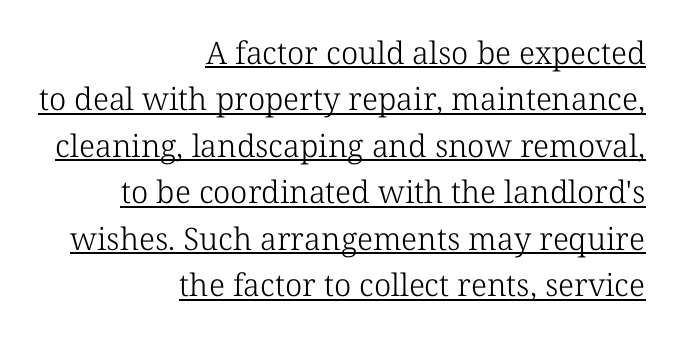
{"serif": "yes", "italic": "no", "bold": "no", "weight": "light", "width": "normal", "stroke_contrast": "low", "x_height": "medium", "monospaced": "no", "underline": "yes", "align": "right", "line_spacing": "normal", "line_spacing_ratio": 1.5, "letter_spacing": "normal", "letter_spacing_em": 0.0, "glyph_px": 31}
